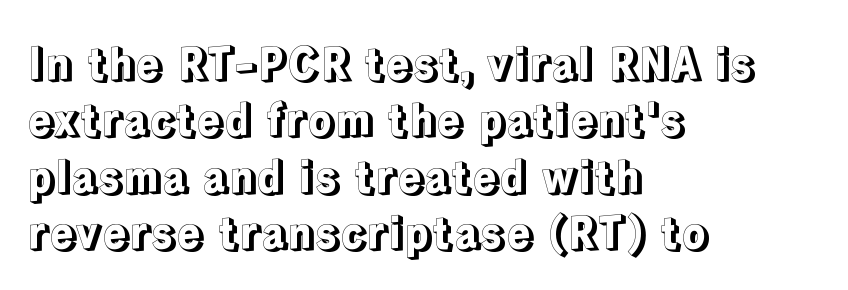
This sample uses plain, unmodified letter spacing. Clear beneath every line of the passage. Proportional: the letters do not fall into vertical columns. Nope, not italic — everything's standing straight. The compositor pushed each line to the left boundary. Regular leading.
